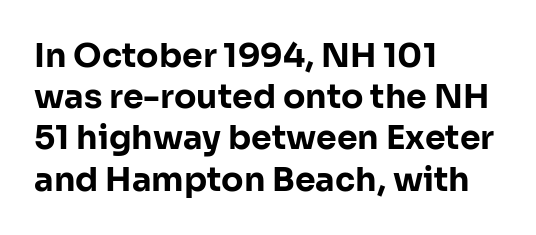
If you measured baseline to baseline, you'd find a middling distance. Each glyph is drawn with heavy, bold strokes. Varying glyph widths throughout — classic text-font behaviour. Leftover space on each line is placed entirely after the last word. Designer's note — italics off, roman on. Rule under the text: the space is simply empty.
